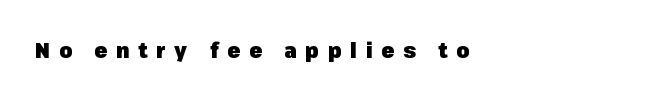
The image shows 21 px bold type, upright; set left-aligned, unusually wide letter spacing (+0.42 em), not underlined.
